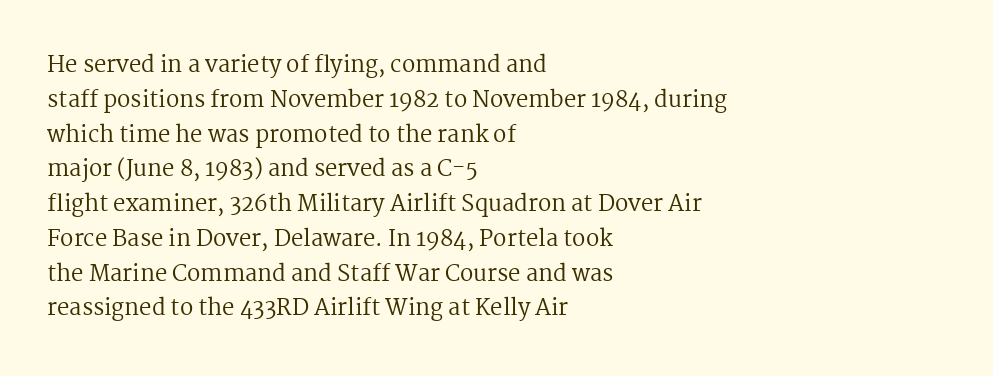
{"italic": "no", "bold": "no", "underline": "no", "align": "left", "line_spacing": "normal", "line_spacing_ratio": 1.58, "letter_spacing": "normal", "letter_spacing_em": 0.0, "glyph_px": 22}
